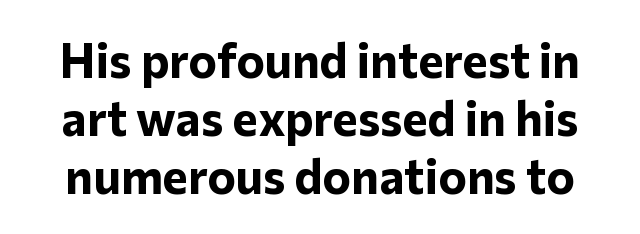
The line texture is even and compact thanks to regular tracking. How heavy is the stroke? Heavy — this is a bold. The area under the type is left untouched. The face used here is proportionally spaced, like ordinary book or web type. If you drew a line through each stem, it would be perfectly vertical. The letters carry no serifs — their stems end cleanly without finishing strokes.
